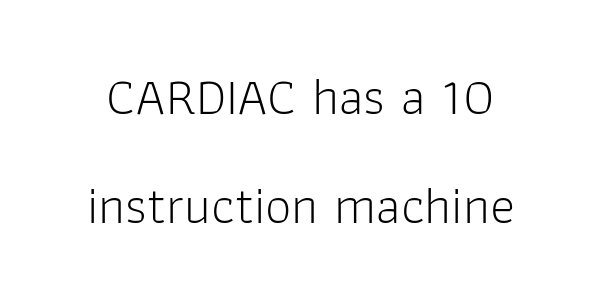
Q: Is the text bold? A: No.
Q: Is the text italic (slanted)? A: No, it is upright.
Q: Is the typeface a serif or a sans-serif typeface? A: Sans-serif.
Q: Is the text underlined? A: No.
Q: Is the spacing between letters normal or unusually wide? A: Normal.
Q: Is the spacing between lines tight, normal or loose? A: Loose.
Q: Width (condensed, normal, or wide)? A: Normal.
Q: Stroke contrast? A: Low.
Q: x-height? A: Medium.
Q: Monospaced? A: No.
